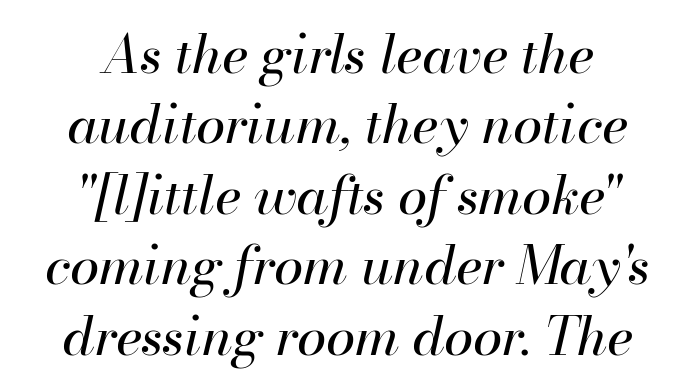
Q: Is the text bold? A: No.
Q: Is the text italic (slanted)? A: Yes, it leans right by about 13 degrees.
Q: Is the text underlined? A: No.
Q: How is the paragraph aligned? A: Centered.
Q: Is the spacing between letters normal or unusually wide? A: Normal.
Q: Is the spacing between lines tight, normal or loose? A: Normal.
Q: Width (condensed, normal, or wide)? A: Normal.
Q: Stroke contrast? A: High.
Q: x-height? A: Small.
Q: Monospaced? A: No.
